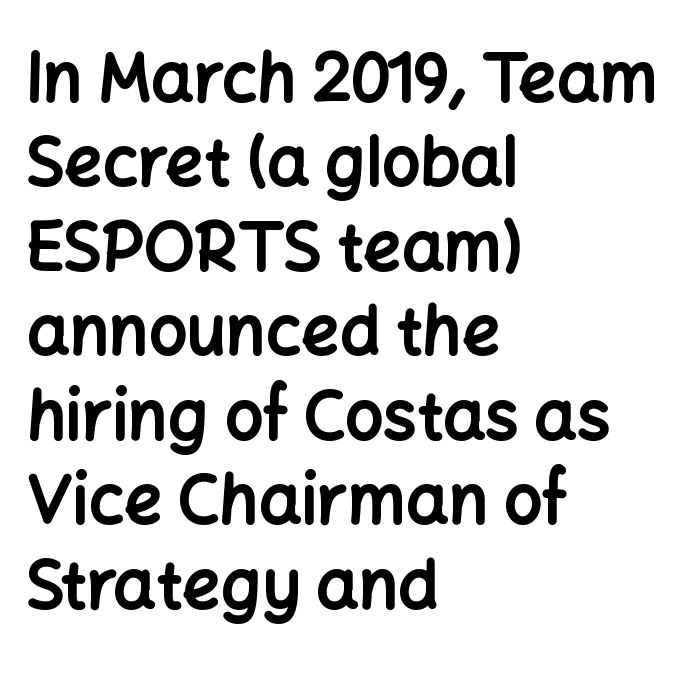
The image shows 67 px bold sans-serif type, upright; set left-aligned, normal line spacing (1.26x), normal letter spacing, not underlined; low stroke contrast and a medium x-height.
